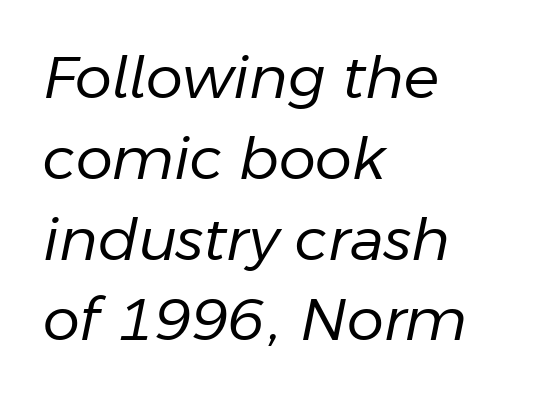
Is there much room between lines? A standard amount, neither cramped nor airy. Students, note that the glyphs here touch the page at normal intervals. Do the characters align in a grid? No, the font is proportional. The lettering tilts uniformly, giving the passage an italic look.
